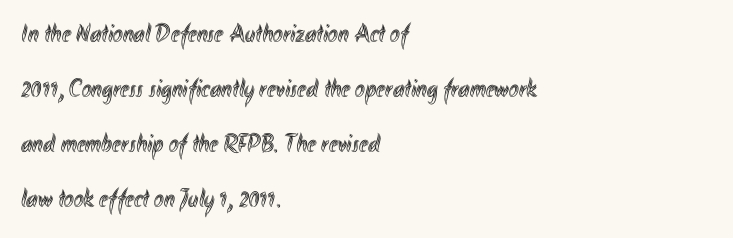
The image shows 26 px text type; set left-aligned, loose line spacing (2.12x), normal letter spacing, not underlined.
